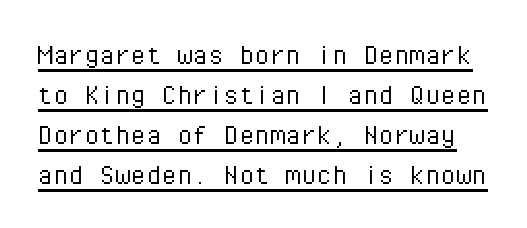
{"serif": "no", "italic": "no", "bold": "no", "weight": "light", "width": "normal", "stroke_contrast": "low", "x_height": "medium", "monospaced": "yes", "underline": "yes", "line_spacing": "normal", "line_spacing_ratio": 1.29, "letter_spacing": "normal", "letter_spacing_em": 0.0, "glyph_px": 31}
